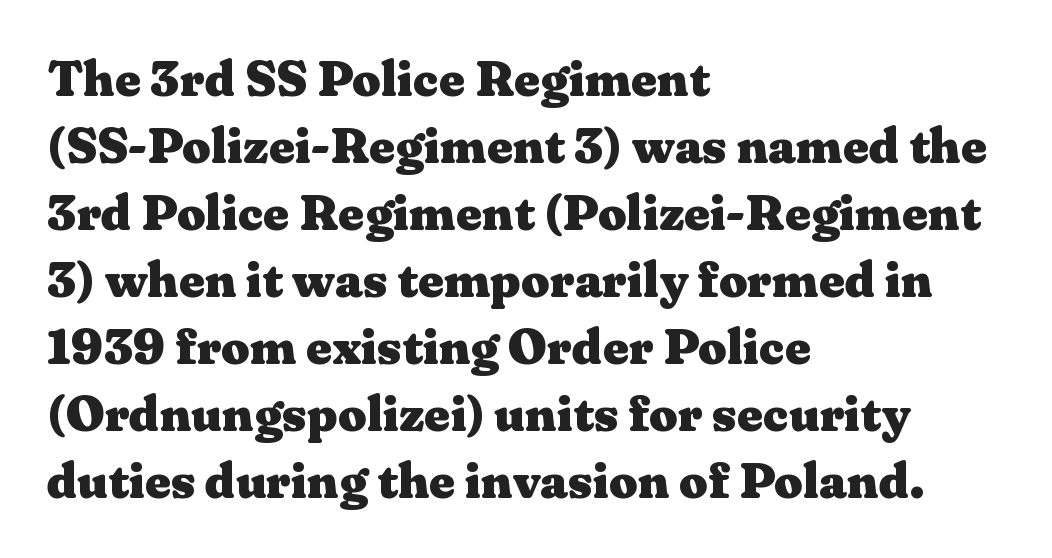
Q: Is the text bold? A: Yes.
Q: Is the text italic (slanted)? A: No, it is upright.
Q: Is the typeface a serif or a sans-serif typeface? A: Serif.
Q: Is the text underlined? A: No.
Q: How is the paragraph aligned? A: Left-aligned.
Q: Is the spacing between letters normal or unusually wide? A: Normal.
Q: Is the spacing between lines tight, normal or loose? A: Normal.
Q: Width (condensed, normal, or wide)? A: Wide.
Q: Stroke contrast? A: Medium.
Q: x-height? A: Medium.
Q: Monospaced? A: No.
